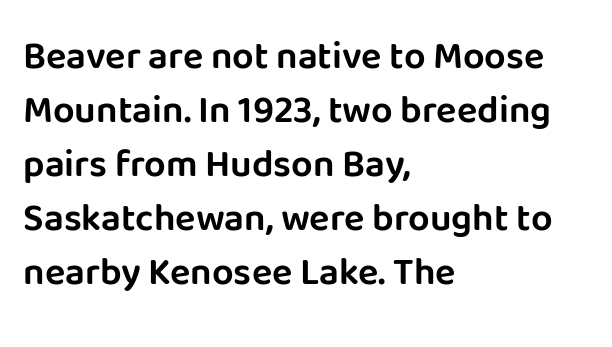
The image shows 38 px sans-serif type, upright; set left-aligned, normal line spacing (1.42x), normal letter spacing, not underlined; low stroke contrast and a large x-height.
